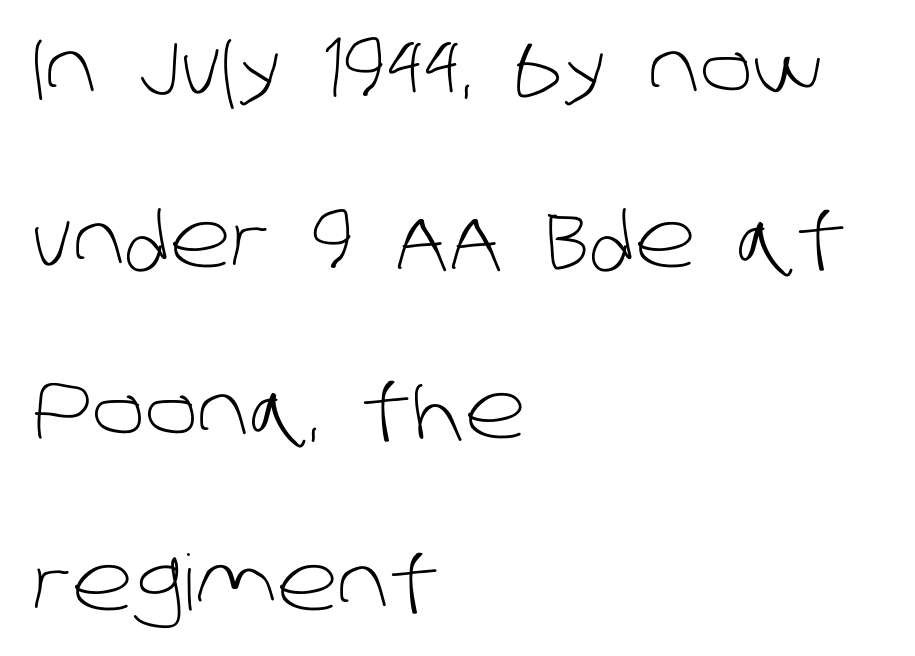
Character widths vary here, with narrow letters taking less room than wide ones. Weight class: somewhere from thin through regular. The designer dialed line spacing up above the default. Words float on clear page, feet unadorned. No feet cap the strokes, marking this as sans-serif type.
